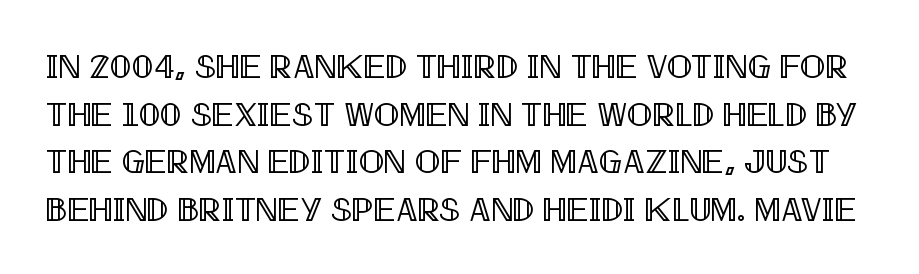
Q: Is the text italic (slanted)? A: No, it is upright.
Q: Is the text underlined? A: No.
Q: Is the spacing between letters normal or unusually wide? A: Normal.
Q: Is the spacing between lines tight, normal or loose? A: Normal.
Q: Width (condensed, normal, or wide)? A: Condensed.
Q: x-height? A: Large.
Q: Monospaced? A: No.
